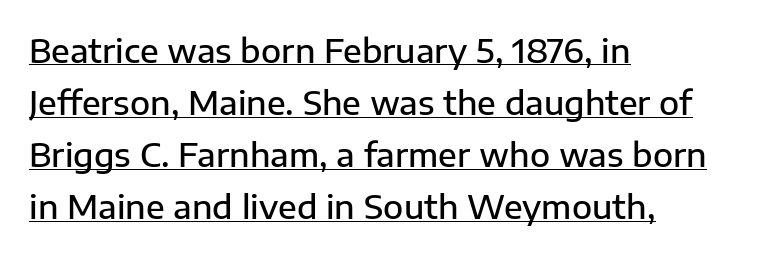
{"serif": "no", "italic": "no", "bold": "semi", "weight": "semibold", "width": "normal", "stroke_contrast": "low", "x_height": "medium", "monospaced": "no", "underline": "yes", "align": "left", "line_spacing": "normal", "line_spacing_ratio": 1.58, "letter_spacing": "normal", "letter_spacing_em": 0.0, "glyph_px": 33}
